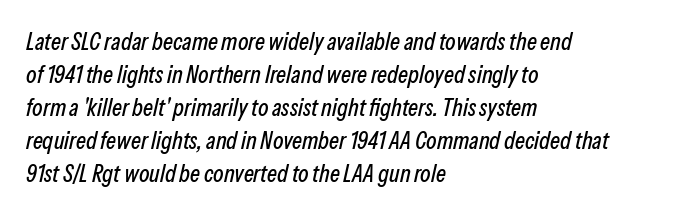
{"italic": "yes", "lean": "right", "slant_degrees": 13, "underline": "no", "align": "left", "line_spacing": "normal", "line_spacing_ratio": 1.37, "letter_spacing": "normal", "letter_spacing_em": 0.0, "glyph_px": 24}
